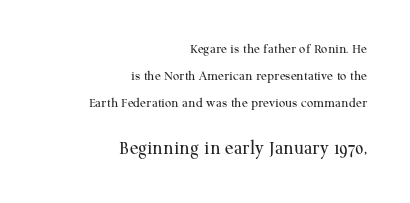
Q: Is the text bold? A: No.
Q: Is the text italic (slanted)? A: No, it is upright.
Q: Is the text underlined? A: No.
Q: How is the paragraph aligned? A: Right-aligned.
Q: Is the spacing between letters normal or unusually wide? A: Normal.
Q: Is the spacing between lines tight, normal or loose? A: Loose.
Q: Which block of text is set in a larger size, the first (top) or the second (bottom)? A: The second (bottom) one.
